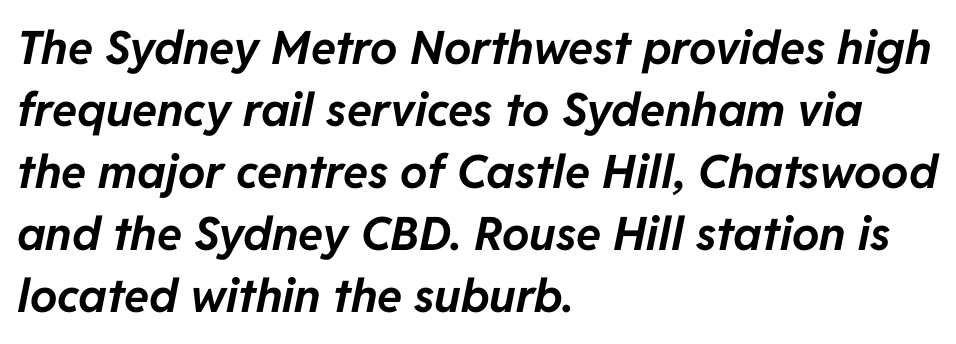
{"italic": "yes", "lean": "right", "slant_degrees": 11, "bold": "yes", "weight": "bold", "width": "normal", "stroke_contrast": "low", "x_height": "medium", "monospaced": "no", "underline": "no", "align": "left", "line_spacing": "normal", "line_spacing_ratio": 1.35, "letter_spacing": "normal", "letter_spacing_em": 0.0, "glyph_px": 46}
